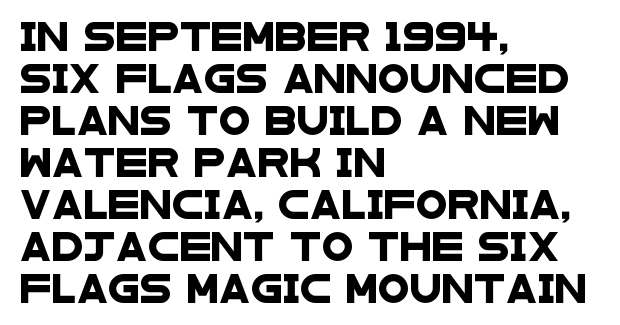
The image shows 29 px wide sans-serif type; set left-aligned, normal line spacing (1.45x), normal letter spacing, not underlined; low stroke contrast and a large x-height.
